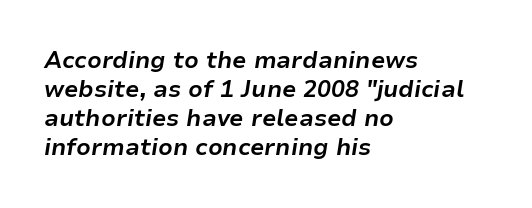
Heavy, bold letterforms. Whoever set this chose a conventional vertical rhythm. All the whitespace from short lines collects on the right. The glyphs look as if they've been sheared to an angle. Each word holds together tightly as a unit, with standard inter-letter gaps.
